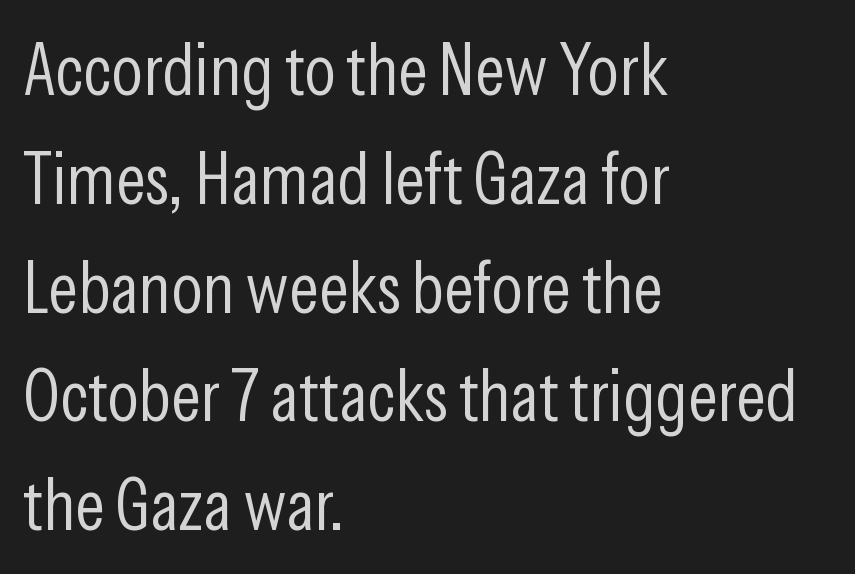
The image shows 73 px light, condensed sans-serif type, upright; set left-aligned, normal line spacing (1.49x), normal letter spacing, not underlined; low stroke contrast and a medium x-height.
